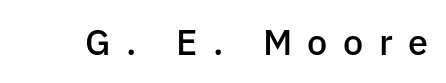
The image shows 36 px semibold sans-serif type, upright; set unusually wide letter spacing (+0.43 em), not underlined; low stroke contrast and a medium x-height.
